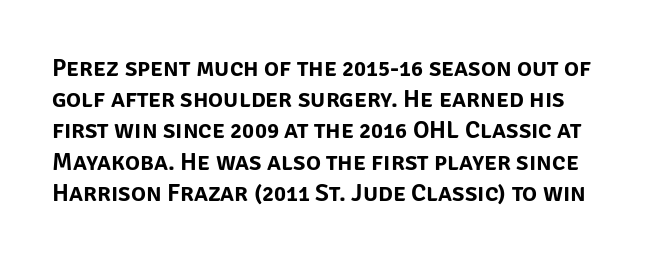
Q: Is the text italic (slanted)? A: No, it is upright.
Q: Is the text underlined? A: No.
Q: Is the spacing between letters normal or unusually wide? A: Normal.
Q: Is the spacing between lines tight, normal or loose? A: Normal.
